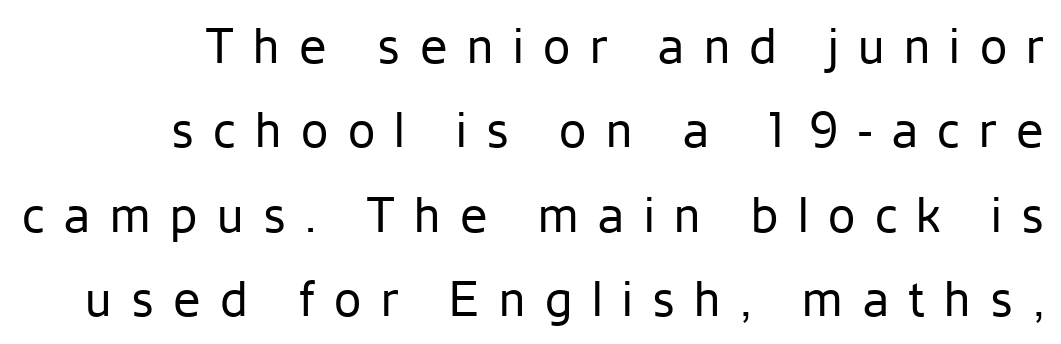
The image shows 49 px regular-weight sans-serif type, upright; set line spacing 1.72x, unusually wide letter spacing (+0.4 em), not underlined; low stroke contrast and a medium x-height.
